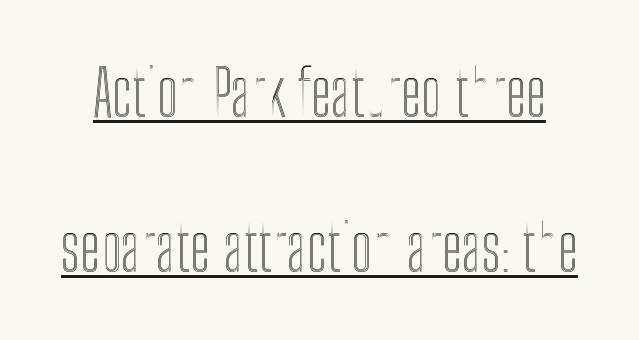
The image shows 64 px condensed type, upright; set loose line spacing (2.42x), normal letter spacing, underlined; a medium x-height.
